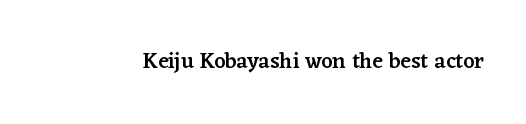
The image shows 22 px text type, upright; set normal letter spacing, not underlined.
